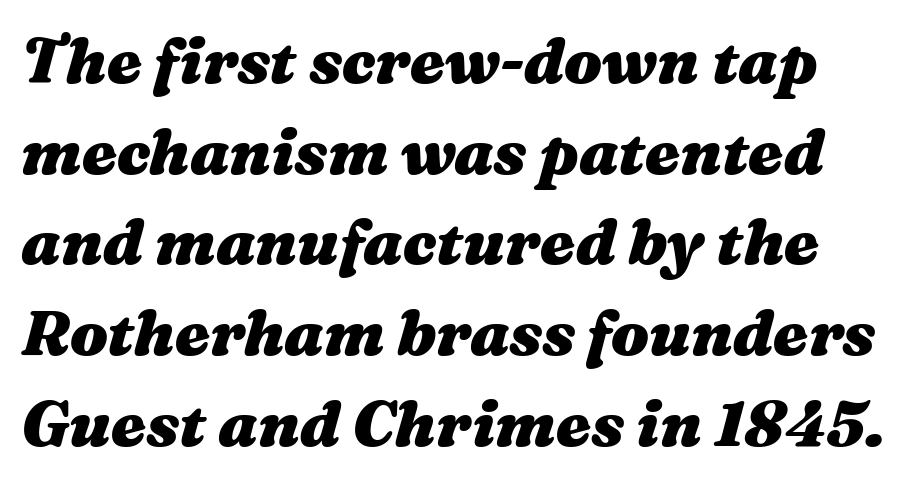
Character widths vary here, with narrow letters taking less room than wide ones. Leading matches the norm, producing a regular column. Each word holds together tightly as a unit, with standard inter-letter gaps. I'd describe the lettering as bold — thick and assertive.
